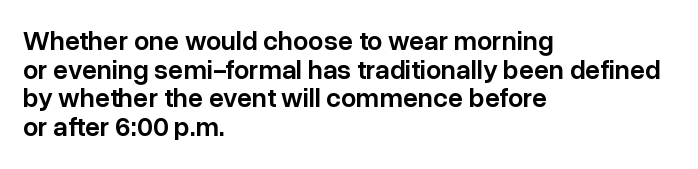
Q: Is the text bold? A: Semi-bold.
Q: Is the text italic (slanted)? A: No, it is upright.
Q: Is the text underlined? A: No.
Q: How is the paragraph aligned? A: Left-aligned.
Q: Is the spacing between letters normal or unusually wide? A: Normal.
Q: Is the spacing between lines tight, normal or loose? A: Tight.
